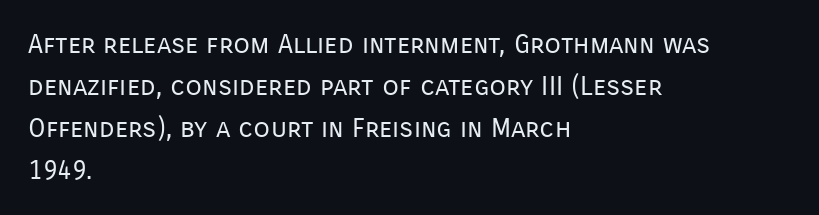
Anything drawn beneath the words? Only blank space. Each word holds together tightly as a unit, with standard inter-letter gaps. Each stroke keeps to a modest, everyday thickness or less. Normally led — the rows are evenly, conventionally spaced. In CSS terms this would be text-align: left. Does the lettering tilt? It doesn't — this is upright.
